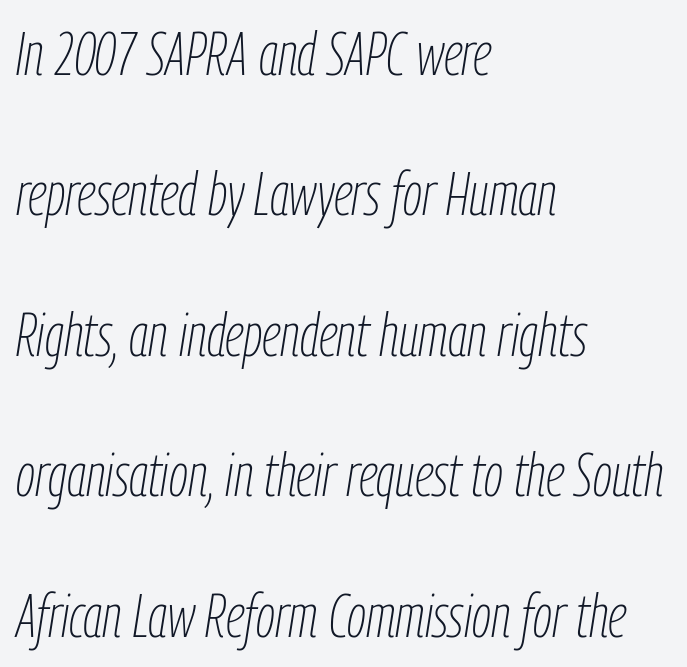
Q: Is the text bold? A: No.
Q: Is the text italic (slanted)? A: Yes, it leans right by about 9 degrees.
Q: Is the text underlined? A: No.
Q: How is the paragraph aligned? A: Left-aligned.
Q: Is the spacing between letters normal or unusually wide? A: Normal.
Q: Is the spacing between lines tight, normal or loose? A: Loose.
Q: Width (condensed, normal, or wide)? A: Condensed.
Q: Stroke contrast? A: Low.
Q: x-height? A: Medium.
Q: Monospaced? A: No.
